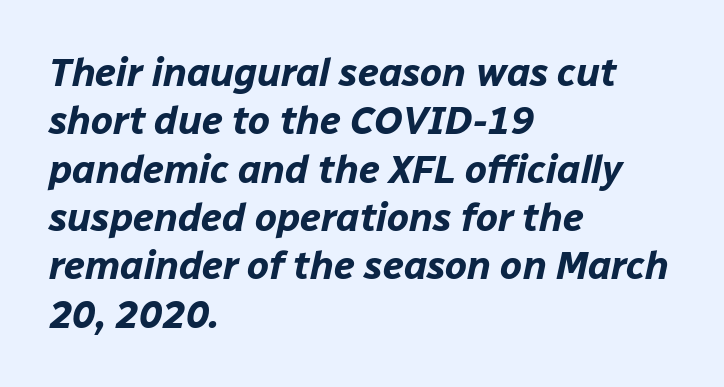
The image shows 39 px bold type, italic (leaning right); set left-aligned, line spacing 1.24x, normal letter spacing, not underlined; low stroke contrast and a medium x-height.
